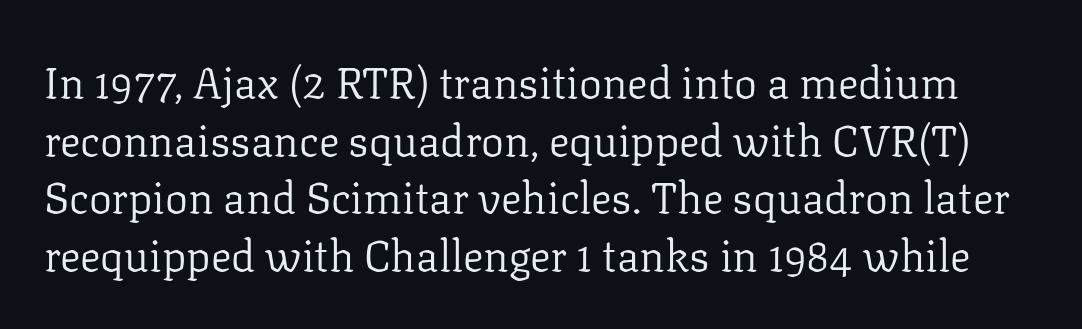
Stroke terminals: seriffed. Short note: letters normally spaced. Has an underline been added? It has not. A typesetter would call this proportional, since set widths differ per character. Is there any slant? The stems are plumb. Evenly set lines give the paragraph a standard silhouette.
